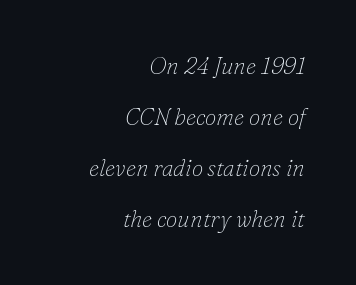
Q: Is the text bold? A: No.
Q: Is the text italic (slanted)? A: Yes, it leans right by about 16 degrees.
Q: Is the text underlined? A: No.
Q: How is the paragraph aligned? A: Right-aligned.
Q: Is the spacing between letters normal or unusually wide? A: Normal.
Q: Is the spacing between lines tight, normal or loose? A: Loose.
